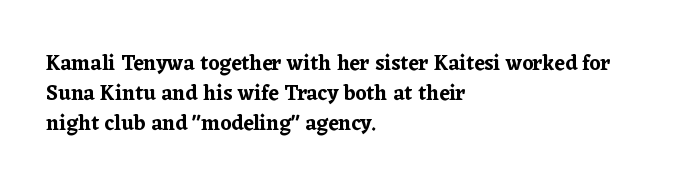
{"italic": "no", "underline": "no", "align": "left", "line_spacing": "normal", "line_spacing_ratio": 1.44, "letter_spacing": "normal", "letter_spacing_em": 0.0, "glyph_px": 21}
